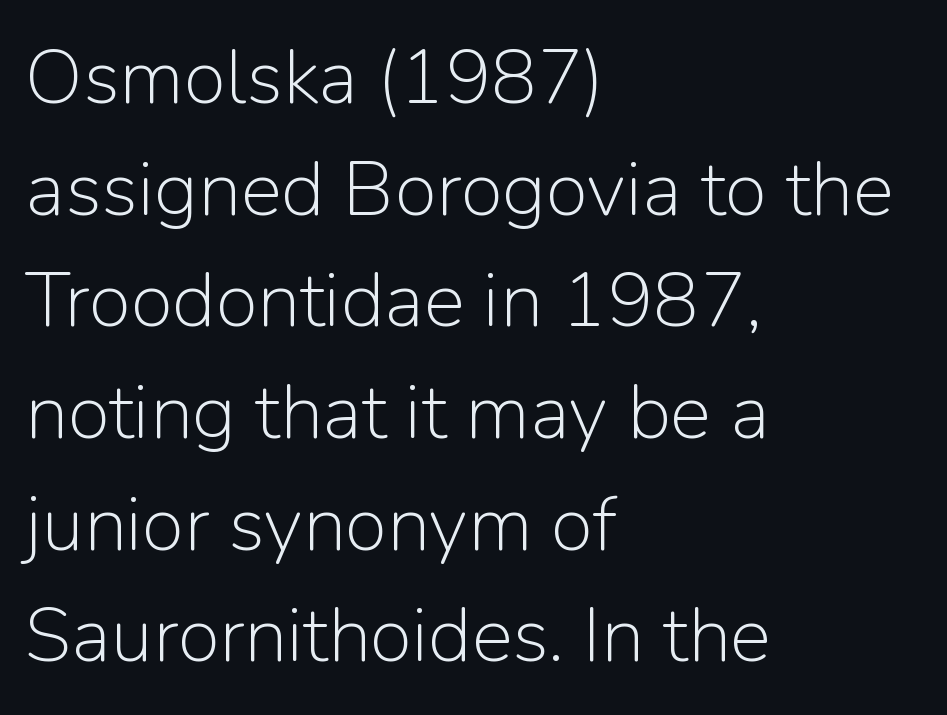
{"serif": "no", "italic": "no", "bold": "no", "weight": "light", "width": "normal", "stroke_contrast": "low", "x_height": "medium", "monospaced": "no", "underline": "no", "align": "left", "line_spacing": "normal", "line_spacing_ratio": 1.45, "letter_spacing": "normal", "letter_spacing_em": 0.0, "glyph_px": 77}
